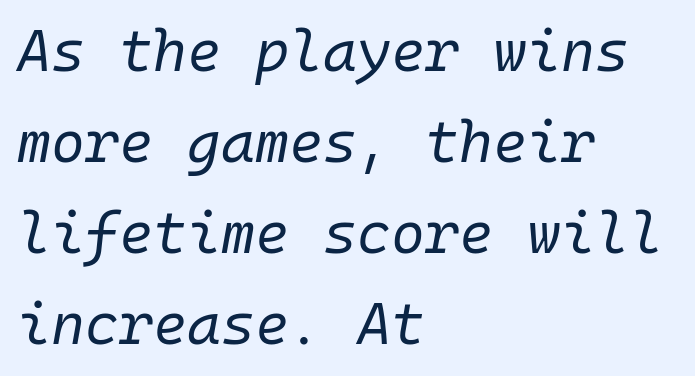
{"italic": "yes", "lean": "right", "slant_degrees": 10, "bold": "no", "weight": "regular", "width": "normal", "stroke_contrast": "low", "x_height": "medium", "monospaced": "yes", "underline": "no", "align": "left", "line_spacing": "normal", "line_spacing_ratio": 1.57, "letter_spacing": "normal", "letter_spacing_em": 0.0, "glyph_px": 58}
